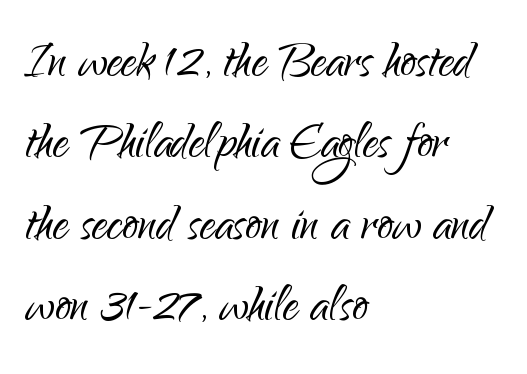
The image shows 63 px light sans-serif type; set left-aligned, normal line spacing (1.29x), normal letter spacing, not underlined; low stroke contrast and a small x-height.
